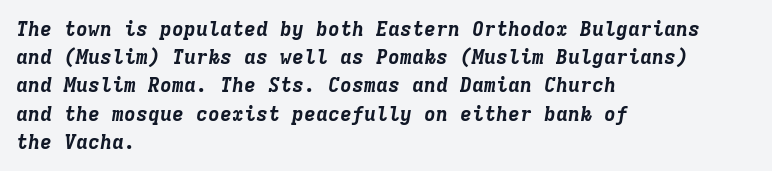
{"italic": "yes", "lean": "right", "slant_degrees": 9, "bold": "yes", "underline": "no", "align": "left", "line_spacing": "normal", "line_spacing_ratio": 1.41, "letter_spacing": "normal", "letter_spacing_em": 0.0, "glyph_px": 20}
